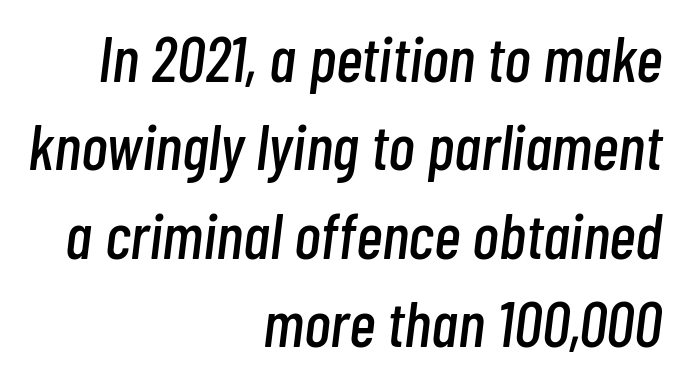
The image shows 64 px condensed type, italic (leaning right); set right-aligned, normal line spacing (1.38x), normal letter spacing, not underlined; low stroke contrast and a medium x-height.
